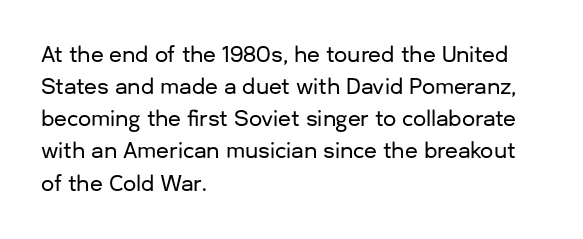
Q: Is the text italic (slanted)? A: No, it is upright.
Q: Is the text underlined? A: No.
Q: How is the paragraph aligned? A: Left-aligned.
Q: Is the spacing between letters normal or unusually wide? A: Normal.
Q: Is the spacing between lines tight, normal or loose? A: Normal.
